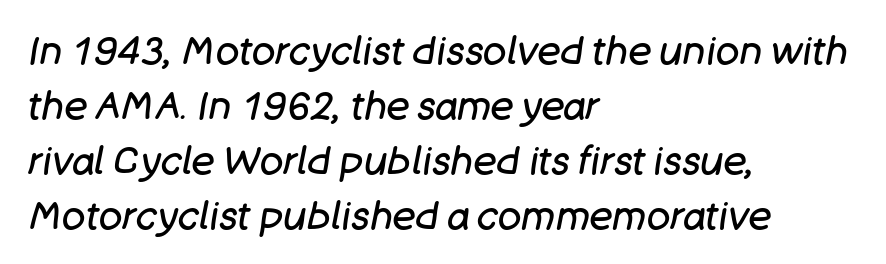
{"italic": "yes", "lean": "right", "slant_degrees": 11, "bold": "no", "weight": "regular", "width": "normal", "stroke_contrast": "low", "x_height": "large", "monospaced": "no", "underline": "no", "align": "left", "line_spacing": "normal", "line_spacing_ratio": 1.41, "letter_spacing": "normal", "letter_spacing_em": 0.0, "glyph_px": 39}
